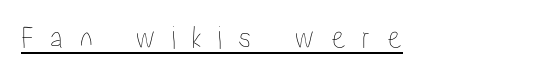
Q: Is the text italic (slanted)? A: No, it is upright.
Q: Is the text underlined? A: Yes.
Q: Is the spacing between letters normal or unusually wide? A: Unusually wide.
Q: Width (condensed, normal, or wide)? A: Condensed.
Q: Stroke contrast? A: Low.
Q: x-height? A: Medium.
Q: Monospaced? A: No.
